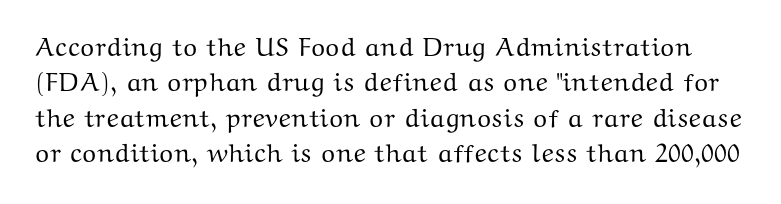
{"italic": "no", "underline": "no", "line_spacing": "normal", "line_spacing_ratio": 1.36, "letter_spacing": "normal", "letter_spacing_em": 0.0, "glyph_px": 26}
